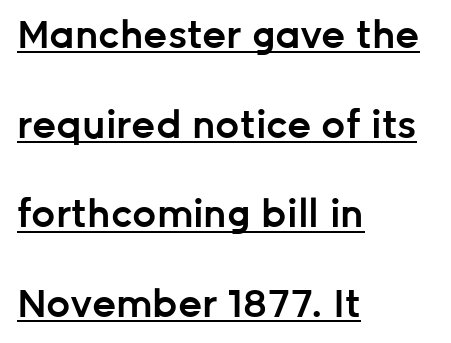
Descenders here cross a horizontal rule under the line. What kind of face is this? One without serifs — a sans. Style check: upright. Firm but not heavy-handed strokes: this text is semibold.
